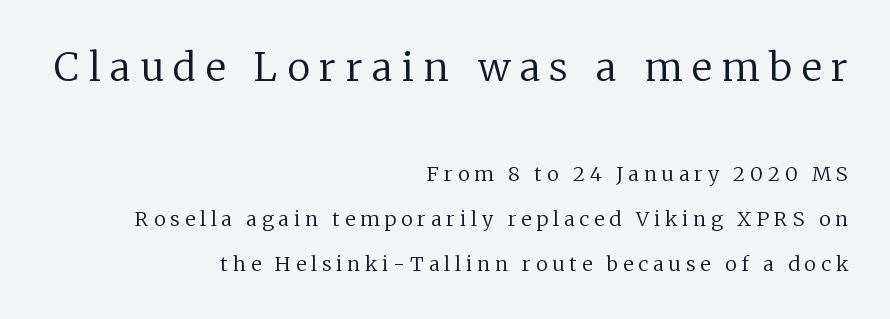
{"serif": "yes", "italic": "no", "bold": "no", "weight": "regular", "width": "normal", "stroke_contrast": "low", "x_height": "medium", "monospaced": "no", "underline": "no", "align": "right", "line_spacing": "loose", "line_spacing_ratio": 2.25, "letter_spacing": "wide", "letter_spacing_em": 0.25, "larger_block": "first", "size_ratio": 1.95, "glyph_px": 39}
